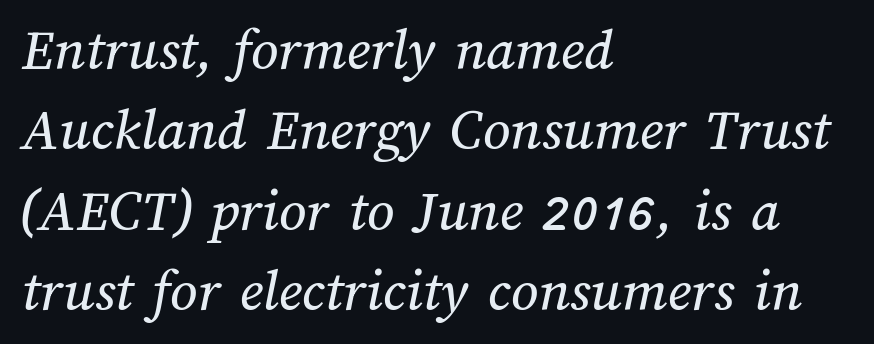
{"width": "normal", "stroke_contrast": "medium", "x_height": "medium", "monospaced": "no", "underline": "no", "align": "left", "line_spacing": "normal", "line_spacing_ratio": 1.34, "letter_spacing": "normal", "letter_spacing_em": 0.0, "glyph_px": 60}
